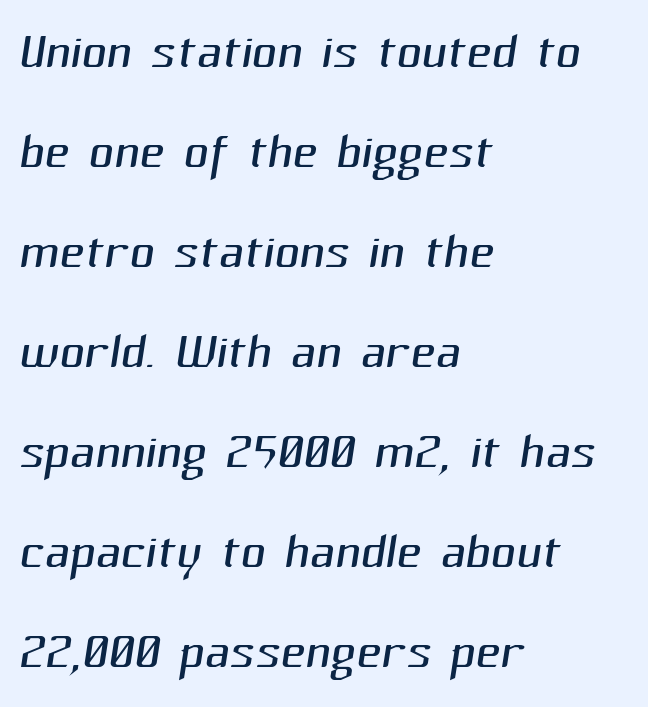
The words here are not underlined. No feet cap the strokes, marking this as sans-serif type. Students, note that the glyphs here touch the page at normal intervals. One glance says typical: line gaps are just what's usual. Leftover space on each line is placed entirely after the last word. Stem width sits at or under what a default text font uses.
